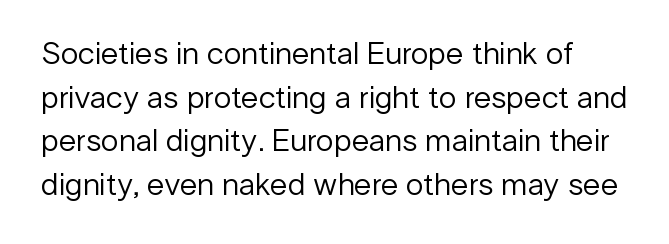
{"serif": "no", "italic": "no", "bold": "no", "weight": "regular", "width": "normal", "stroke_contrast": "low", "x_height": "medium", "monospaced": "no", "underline": "no", "line_spacing": "normal", "line_spacing_ratio": 1.36, "letter_spacing": "normal", "letter_spacing_em": 0.0, "glyph_px": 32}
